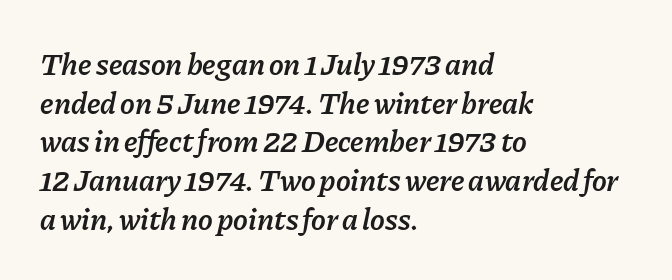
The image shows 31 px semibold type, italic (leaning right); set left-aligned, normal line spacing (1.25x), normal letter spacing, not underlined; low stroke contrast and a medium x-height.
